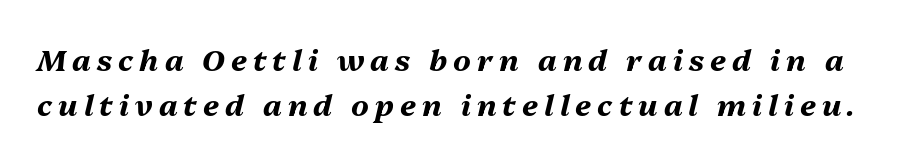
Style check: oblique. The foot of each line stays bare and open. Compared with typical body copy, the letter spacing here is much looser. You could not count columns in this text — the font is proportionally spaced.
